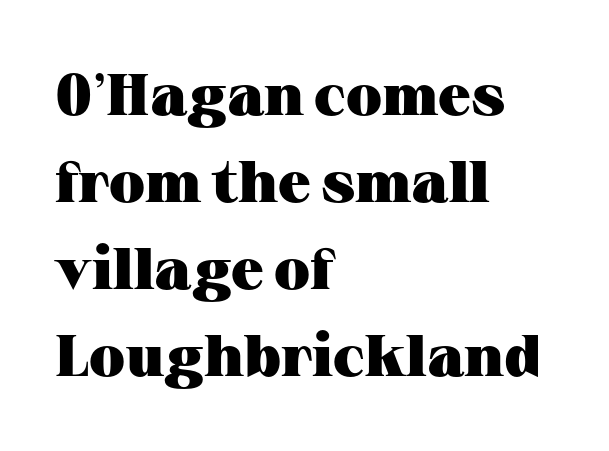
The image shows 58 px heavy, wide serif type, upright; set left-aligned, normal line spacing (1.5x), normal letter spacing, not underlined; medium stroke contrast and a medium x-height.
